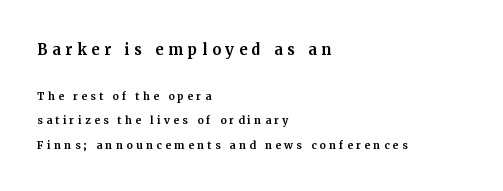
If you drew a line through each stem, it would be perfectly vertical. Tracking here is generous; glyphs stand well apart from one another. Does the bottom block carry the larger type? No, the top block does. This rendering uses left alignment, leaving the right contour irregular.
